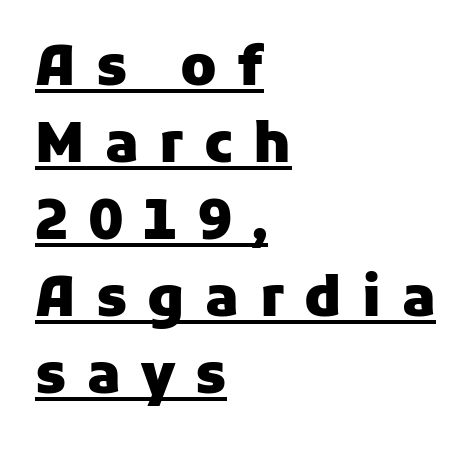
The image shows 55 px heavy sans-serif type, upright; set left-aligned, normal line spacing (1.4x), unusually wide letter spacing (+0.37 em), underlined; low stroke contrast and a medium x-height.
